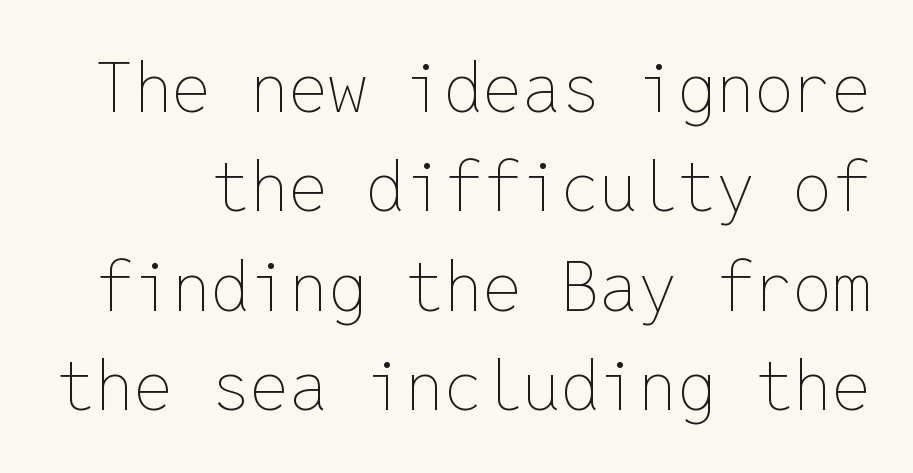
Q: Is the text bold? A: No.
Q: Is the text italic (slanted)? A: No, it is upright.
Q: Is the text underlined? A: No.
Q: Is the spacing between letters normal or unusually wide? A: Normal.
Q: Is the spacing between lines tight, normal or loose? A: Normal.
Q: Width (condensed, normal, or wide)? A: Normal.
Q: Stroke contrast? A: Low.
Q: x-height? A: Medium.
Q: Monospaced? A: Yes.
